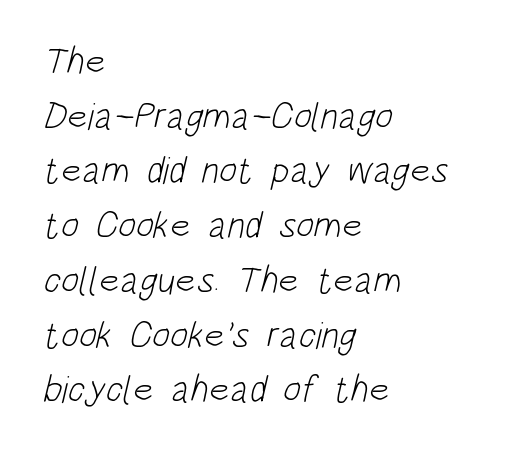
{"serif": "no", "bold": "no", "weight": "light", "width": "condensed", "stroke_contrast": "low", "x_height": "large", "monospaced": "no", "underline": "no", "align": "left", "line_spacing": "normal", "line_spacing_ratio": 1.44, "letter_spacing": "normal", "letter_spacing_em": 0.0, "glyph_px": 38}
